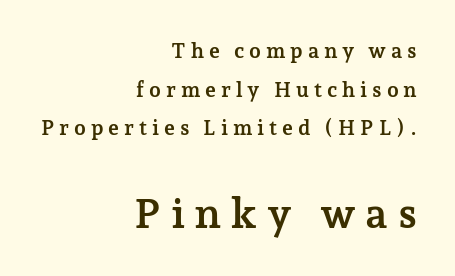
{"serif": "yes", "italic": "no", "bold": "yes", "weight": "semibold", "width": "normal", "stroke_contrast": "low", "x_height": "medium", "monospaced": "no", "underline": "no", "align": "right", "line_spacing_ratio": 1.84, "letter_spacing": "wide", "letter_spacing_em": 0.23, "larger_block": "second", "size_ratio": 2.0, "glyph_px": 42}
